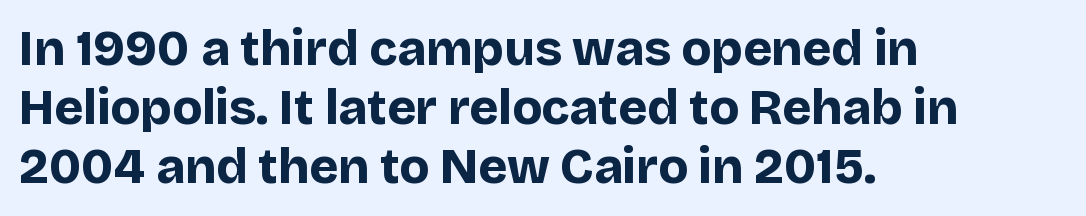
{"serif": "no", "italic": "no", "bold": "yes", "weight": "bold", "width": "normal", "stroke_contrast": "low", "x_height": "large", "monospaced": "no", "underline": "no", "align": "left", "line_spacing_ratio": 1.2, "letter_spacing": "normal", "letter_spacing_em": 0.0, "glyph_px": 49}
